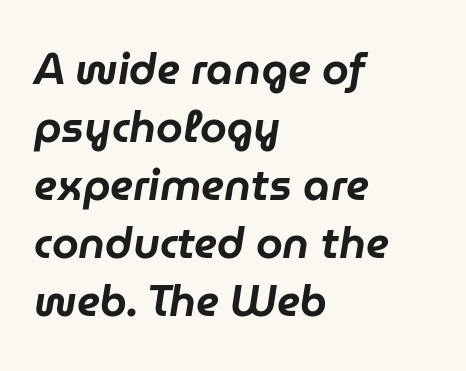
The image shows 43 px text type, italic (leaning right); set left-aligned, normal line spacing (1.35x), normal letter spacing, not underlined; low stroke contrast and a medium x-height.
